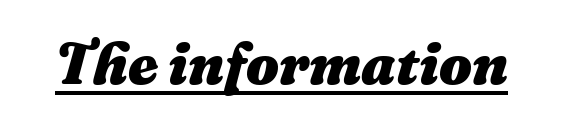
Q: Is the text bold? A: Yes.
Q: Is the text italic (slanted)? A: Yes, it leans right by about 16 degrees.
Q: Is the text underlined? A: Yes.
Q: Is the spacing between letters normal or unusually wide? A: Normal.
Q: Width (condensed, normal, or wide)? A: Normal.
Q: Stroke contrast? A: Medium.
Q: x-height? A: Medium.
Q: Monospaced? A: No.
